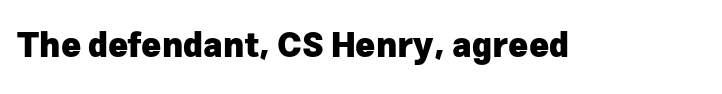
The type sits square on the baseline with zero lean. The face used here has the dense, thick strokes of a bold. Descenders hang freely into open space. The passage shown has conventional tracking throughout. The type family on display is of the sans-serif kind. Think of a printed novel: that variable character pitch is what you see here.
